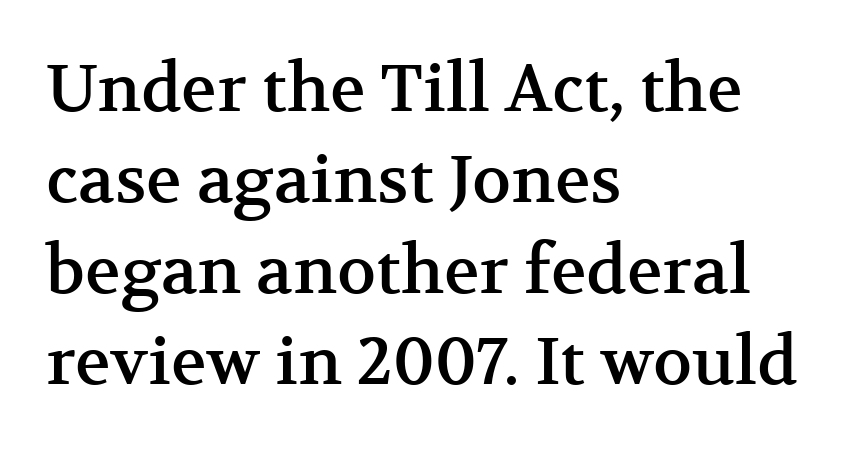
The image shows 66 px serif type, upright; set left-aligned, normal line spacing (1.38x), normal letter spacing, not underlined; medium stroke contrast and a medium x-height.
